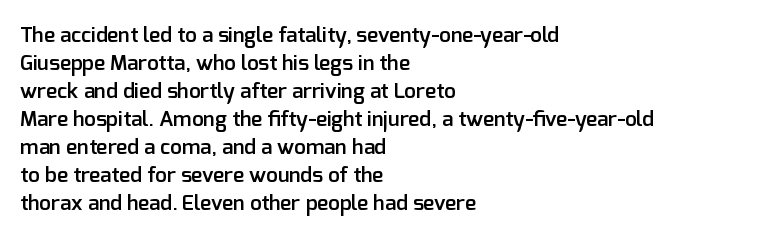
The image shows 21 px text type, upright; set left-aligned, normal line spacing (1.33x), normal letter spacing, not underlined.
